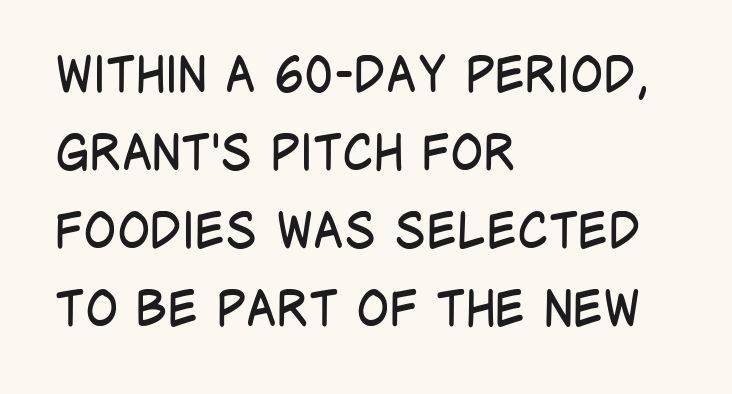
Caption: standard tracking, unaltered. The face used here is proportionally spaced, like ordinary book or web type. The cut favours lightness, reaching ordinary text weight at its darkest. Is the block centered? No — it sits flush against the left margin. Descenders are the only things crossing below the line. The typography opts for an upright posture over an oblique one.
